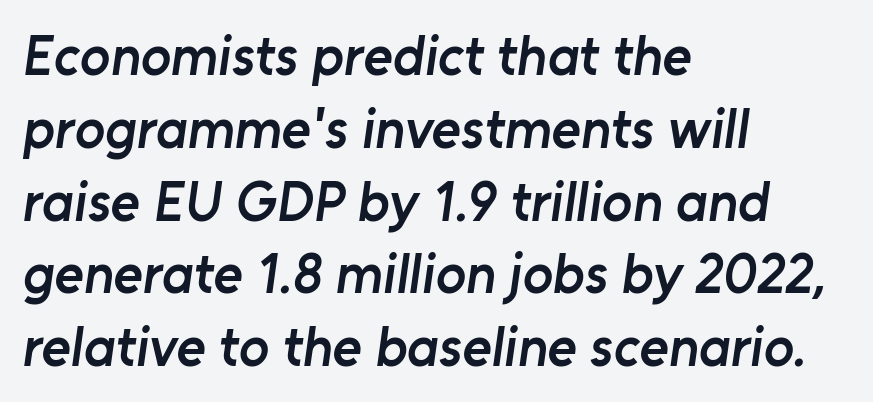
The image shows 56 px semibold sans-serif type; set left-aligned, normal line spacing (1.3x), normal letter spacing, not underlined; low stroke contrast and a medium x-height.
